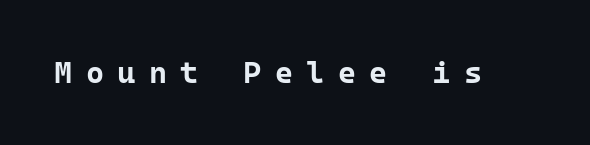
{"serif": "no", "italic": "no", "bold": "yes", "weight": "bold", "width": "normal", "stroke_contrast": "low", "x_height": "medium", "monospaced": "yes", "underline": "no", "letter_spacing": "wide", "letter_spacing_em": 0.43, "glyph_px": 31}
